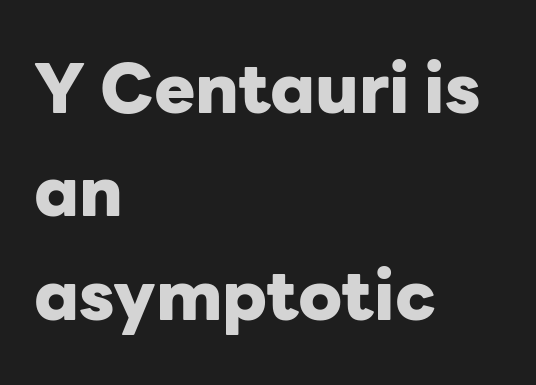
Q: Is the text bold? A: Yes.
Q: Is the text italic (slanted)? A: No, it is upright.
Q: Is the typeface a serif or a sans-serif typeface? A: Sans-serif.
Q: Is the text underlined? A: No.
Q: How is the paragraph aligned? A: Left-aligned.
Q: Is the spacing between letters normal or unusually wide? A: Normal.
Q: Is the spacing between lines tight, normal or loose? A: Normal.
Q: Width (condensed, normal, or wide)? A: Normal.
Q: Stroke contrast? A: Low.
Q: x-height? A: Medium.
Q: Monospaced? A: No.
